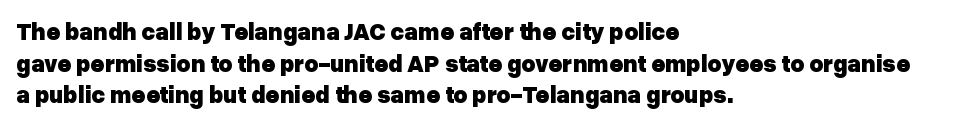
Honestly, the letter spacing is just normal — you wouldn't notice it. One glance says typical: line gaps are just what's usual. These lines stack with their left ends in a neat column. The type sits square on the baseline with zero lean. Descender tails drop into unmarked territory. How heavy is the stroke? Heavy — this is a bold.
